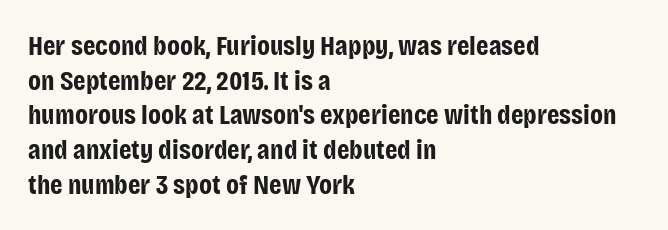
{"serif": "no", "italic": "no", "bold": "yes", "weight": "bold", "width": "condensed", "stroke_contrast": "low", "x_height": "large", "monospaced": "no", "underline": "no", "align": "left", "line_spacing_ratio": 1.24, "letter_spacing": "normal", "letter_spacing_em": 0.0, "glyph_px": 28}
